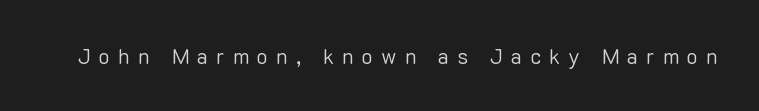
{"italic": "no", "bold": "no", "underline": "no", "letter_spacing": "wide", "letter_spacing_em": 0.39, "glyph_px": 21}
